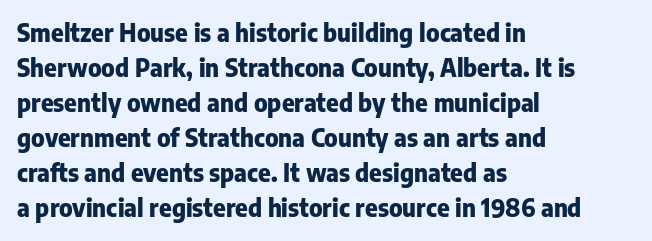
{"italic": "no", "bold": "yes", "underline": "no", "align": "left", "line_spacing": "normal", "line_spacing_ratio": 1.46, "letter_spacing": "normal", "letter_spacing_em": 0.0, "glyph_px": 24}
